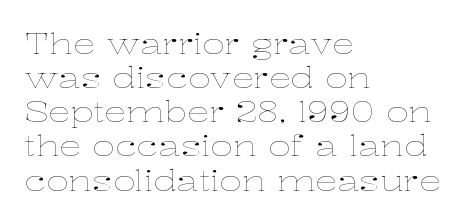
Q: Is the text bold? A: No.
Q: Is the text italic (slanted)? A: No, it is upright.
Q: Is the text underlined? A: No.
Q: How is the paragraph aligned? A: Left-aligned.
Q: Is the spacing between letters normal or unusually wide? A: Normal.
Q: Width (condensed, normal, or wide)? A: Wide.
Q: Stroke contrast? A: Low.
Q: x-height? A: Medium.
Q: Monospaced? A: No.
